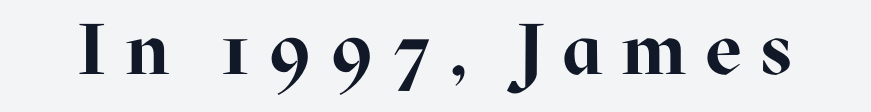
Q: Is the text bold? A: Yes.
Q: Is the text italic (slanted)? A: No, it is upright.
Q: Is the typeface a serif or a sans-serif typeface? A: Serif.
Q: Is the text underlined? A: No.
Q: Is the spacing between letters normal or unusually wide? A: Unusually wide.
Q: Width (condensed, normal, or wide)? A: Normal.
Q: Stroke contrast? A: High.
Q: x-height? A: Medium.
Q: Monospaced? A: No.
